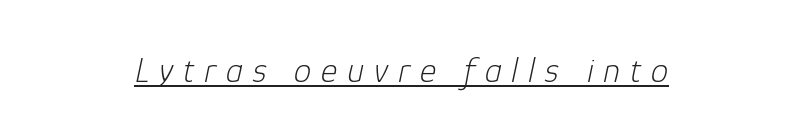
Q: Is the text bold? A: No.
Q: Is the text italic (slanted)? A: Yes, it leans right by about 12 degrees.
Q: Is the text underlined? A: Yes.
Q: Is the spacing between letters normal or unusually wide? A: Unusually wide.
Q: Width (condensed, normal, or wide)? A: Normal.
Q: Stroke contrast? A: Low.
Q: x-height? A: Medium.
Q: Monospaced? A: No.
